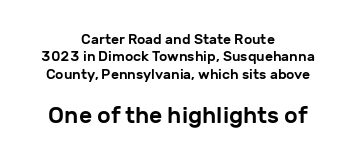
{"italic": "no", "underline": "no", "align": "center", "line_spacing": "normal", "line_spacing_ratio": 1.25, "letter_spacing": "normal", "letter_spacing_em": 0.0, "larger_block": "second", "size_ratio": 1.64, "glyph_px": 23}
